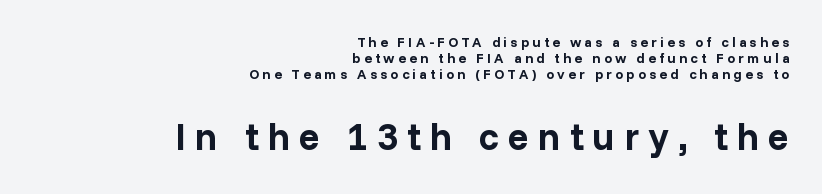
The image shows 38 px bold sans-serif type, upright; set right-aligned, line spacing 1.16x, unusually wide letter spacing (+0.24 em), not underlined; the second (bottom) block is 2.71x larger; low stroke contrast and a medium x-height.
